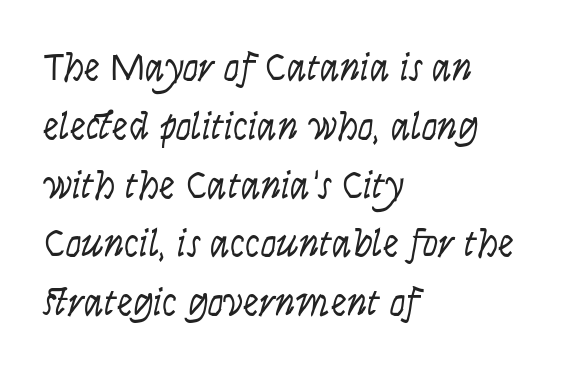
Standard letterfit; no display-style spreading of the glyphs. Nobody drew a line under any word here. The rendering uses natural spacing where letterforms have individual widths. Stem width sits at or under what a default text font uses. Alignment: flush left. An italicized treatment has been applied to the whole sample.
